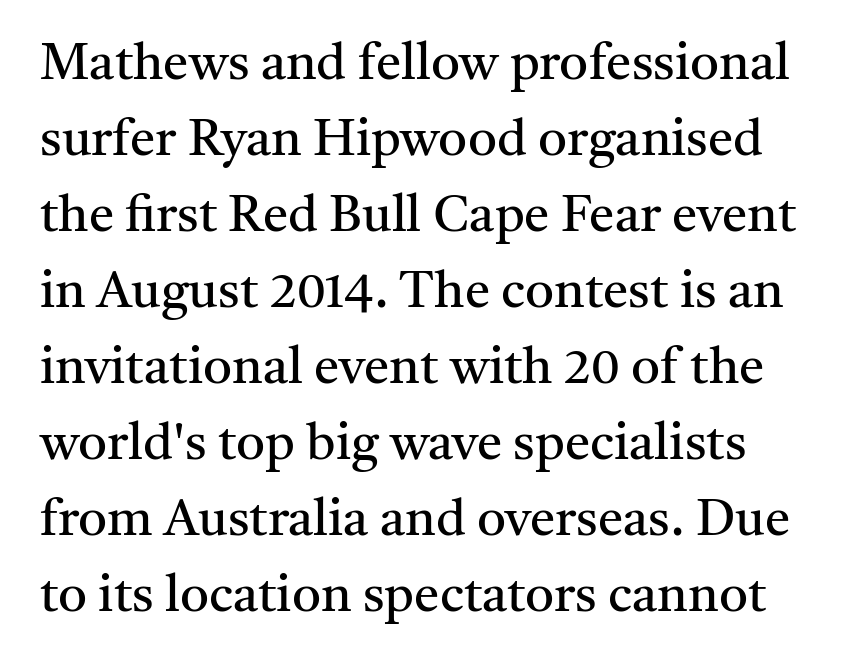
{"serif": "yes", "italic": "no", "bold": "no", "weight": "regular", "width": "normal", "stroke_contrast": "medium", "x_height": "medium", "monospaced": "no", "underline": "no", "align": "left", "line_spacing": "normal", "line_spacing_ratio": 1.49, "letter_spacing": "normal", "letter_spacing_em": 0.0, "glyph_px": 51}
